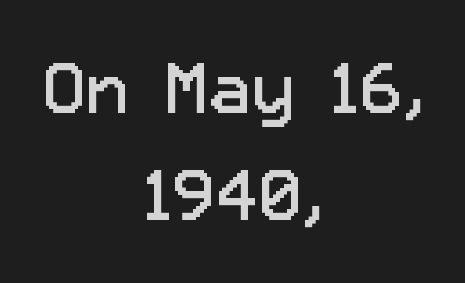
{"serif": "no", "italic": "no", "bold": "no", "weight": "regular", "width": "normal", "stroke_contrast": "low", "x_height": "medium", "monospaced": "no", "underline": "no", "align": "center", "line_spacing": "normal", "line_spacing_ratio": 1.48, "letter_spacing": "normal", "letter_spacing_em": 0.0, "glyph_px": 72}
